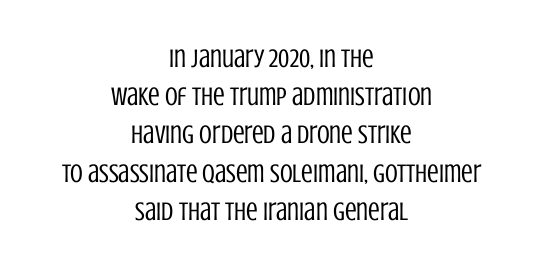
{"italic": "no", "bold": "no", "underline": "no", "align": "center", "line_spacing": "normal", "line_spacing_ratio": 1.47, "letter_spacing": "normal", "letter_spacing_em": 0.0, "glyph_px": 26}
